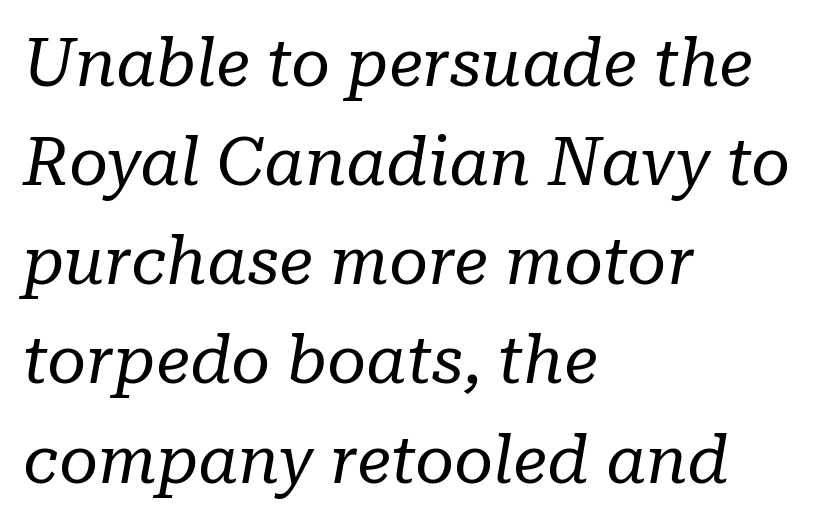
Q: Is the text bold? A: No.
Q: Is the text italic (slanted)? A: Yes, it leans right by about 10 degrees.
Q: Is the typeface a serif or a sans-serif typeface? A: Serif.
Q: Is the text underlined? A: No.
Q: How is the paragraph aligned? A: Left-aligned.
Q: Is the spacing between letters normal or unusually wide? A: Normal.
Q: Is the spacing between lines tight, normal or loose? A: Normal.
Q: Width (condensed, normal, or wide)? A: Normal.
Q: Stroke contrast? A: Low.
Q: x-height? A: Medium.
Q: Monospaced? A: No.
